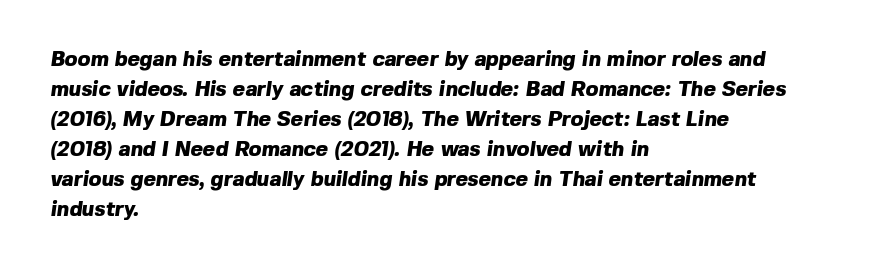
Vertical spacing — default. Strokes here are thick enough to call this a true bold. A typesetter would call this zero additional tracking. The glyphs are unaccompanied by any horizontal stroke below them.
